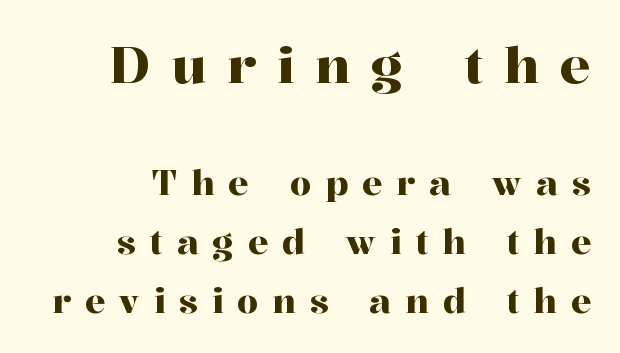
{"serif": "yes", "italic": "no", "width": "normal", "stroke_contrast": "high", "x_height": "medium", "monospaced": "no", "underline": "no", "align": "right", "line_spacing_ratio": 1.74, "letter_spacing": "wide", "letter_spacing_em": 0.41, "larger_block": "first", "size_ratio": 1.5, "glyph_px": 51}
